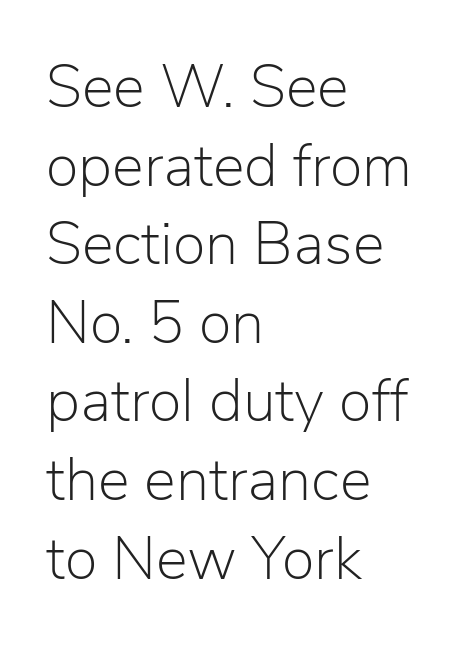
The image shows 60 px light sans-serif type, upright; set left-aligned, normal line spacing (1.31x), normal letter spacing, not underlined; low stroke contrast and a medium x-height.
